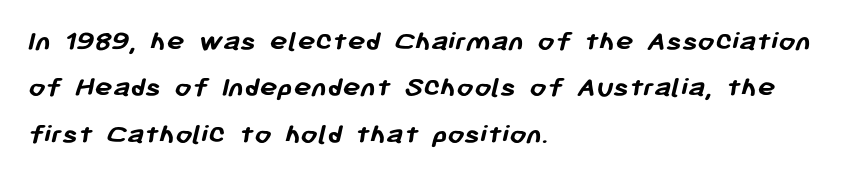
{"serif": "no", "bold": "yes", "weight": "semibold", "width": "normal", "stroke_contrast": "low", "x_height": "medium", "monospaced": "no", "underline": "no", "align": "left", "line_spacing": "normal", "line_spacing_ratio": 1.55, "letter_spacing": "normal", "letter_spacing_em": 0.0, "glyph_px": 30}
